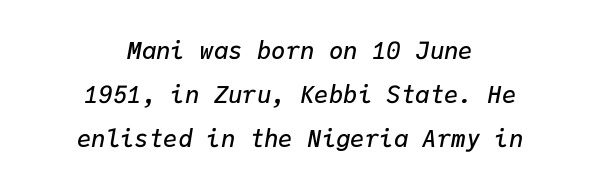
The image shows 24 px text type, italic (leaning right); set centered, line spacing 1.83x, normal letter spacing, not underlined.
